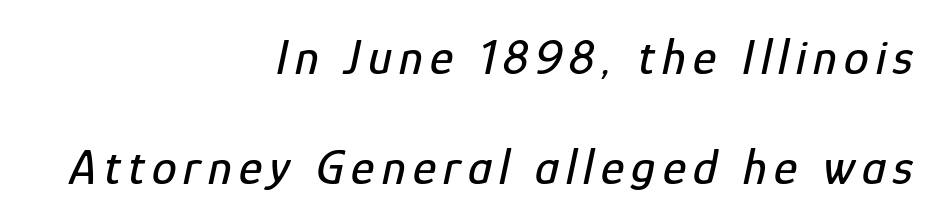
{"italic": "yes", "lean": "right", "slant_degrees": 12, "width": "condensed", "stroke_contrast": "low", "x_height": "medium", "monospaced": "no", "underline": "no", "align": "right", "line_spacing": "loose", "line_spacing_ratio": 2.2, "glyph_px": 50}
